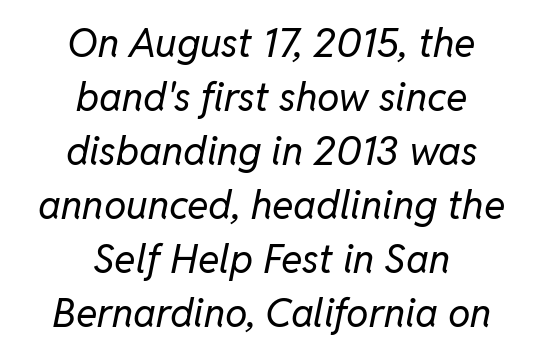
{"italic": "yes", "lean": "right", "slant_degrees": 11, "bold": "no", "weight": "regular", "width": "normal", "stroke_contrast": "low", "x_height": "medium", "monospaced": "no", "underline": "no", "align": "center", "line_spacing": "normal", "line_spacing_ratio": 1.35, "letter_spacing": "normal", "letter_spacing_em": 0.0, "glyph_px": 40}
